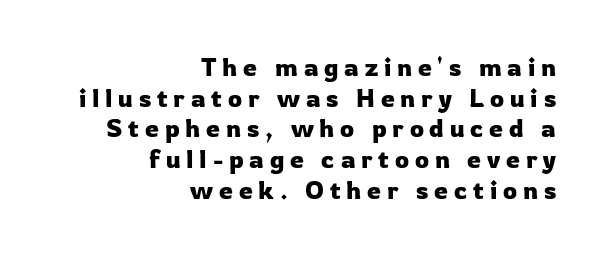
Q: Is the text italic (slanted)? A: No, it is upright.
Q: Is the text underlined? A: No.
Q: How is the paragraph aligned? A: Right-aligned.
Q: Is the spacing between letters normal or unusually wide? A: Unusually wide.
